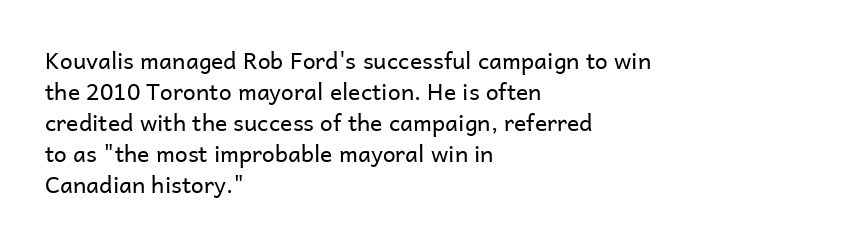
{"italic": "no", "bold": "no", "underline": "no", "align": "left", "line_spacing": "normal", "line_spacing_ratio": 1.35, "letter_spacing": "normal", "letter_spacing_em": 0.0, "glyph_px": 23}
